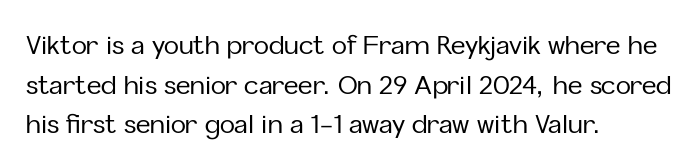
Q: Is the text italic (slanted)? A: No, it is upright.
Q: Is the text underlined? A: No.
Q: How is the paragraph aligned? A: Left-aligned.
Q: Is the spacing between letters normal or unusually wide? A: Normal.
Q: Is the spacing between lines tight, normal or loose? A: Normal.
